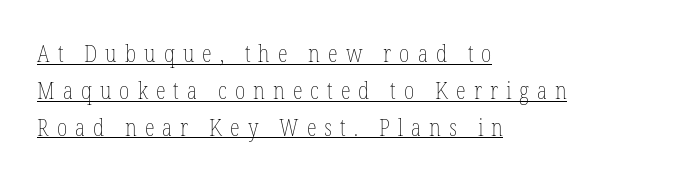
{"italic": "no", "bold": "no", "underline": "yes", "align": "left", "line_spacing": "normal", "line_spacing_ratio": 1.6, "letter_spacing": "wide", "letter_spacing_em": 0.35, "glyph_px": 23}
